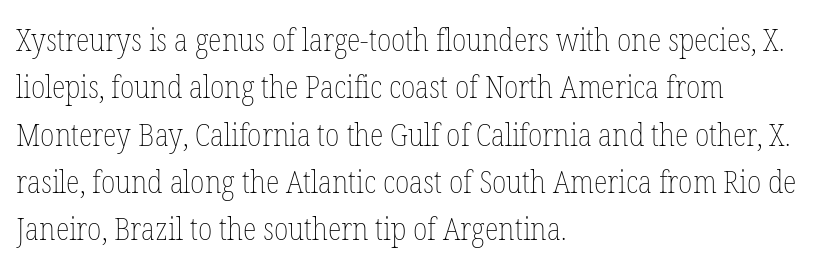
Q: Is the text bold? A: No.
Q: Is the text italic (slanted)? A: No, it is upright.
Q: Is the text underlined? A: No.
Q: How is the paragraph aligned? A: Left-aligned.
Q: Is the spacing between letters normal or unusually wide? A: Normal.
Q: Is the spacing between lines tight, normal or loose? A: Normal.
Q: Width (condensed, normal, or wide)? A: Condensed.
Q: Stroke contrast? A: Low.
Q: x-height? A: Medium.
Q: Monospaced? A: No.
